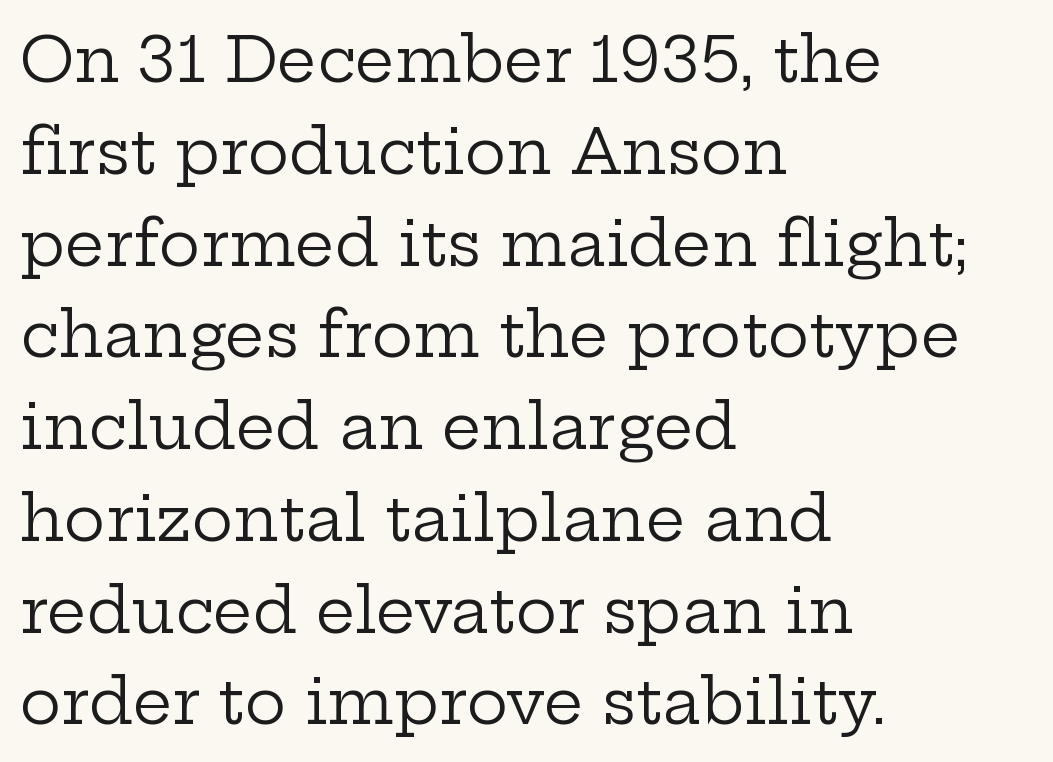
The image shows 62 px regular-weight, wide serif type, upright; set left-aligned, normal line spacing (1.48x), normal letter spacing, not underlined; low stroke contrast and a medium x-height.
